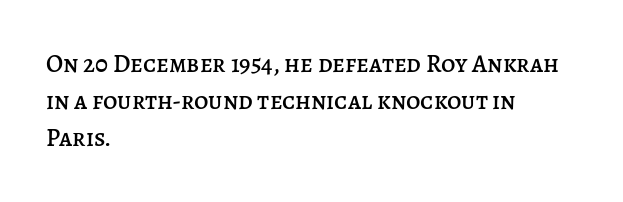
The image shows 25 px text type, upright; set left-aligned, normal line spacing (1.49x), normal letter spacing, not underlined.
